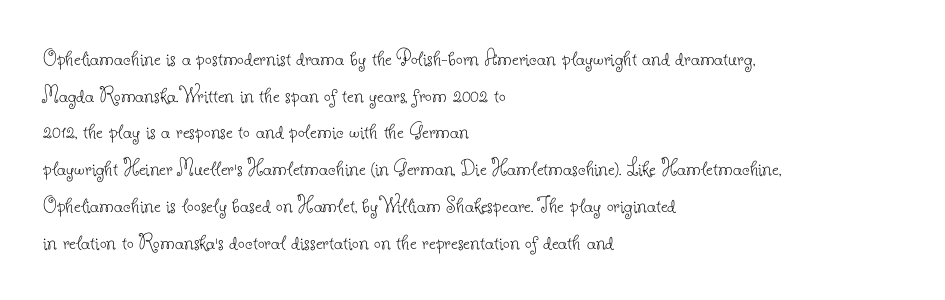
Q: Is the text bold? A: No.
Q: Is the text italic (slanted)? A: No, it is upright.
Q: Is the text underlined? A: No.
Q: How is the paragraph aligned? A: Left-aligned.
Q: Is the spacing between letters normal or unusually wide? A: Normal.
Q: Is the spacing between lines tight, normal or loose? A: Normal.
